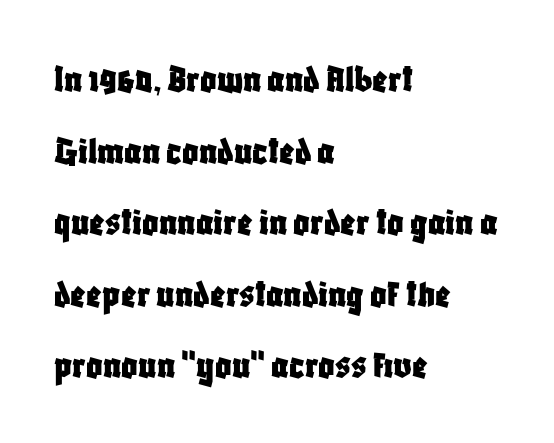
Q: Is the text italic (slanted)? A: No, it is upright.
Q: Is the typeface a serif or a sans-serif typeface? A: Sans-serif.
Q: Is the text underlined? A: No.
Q: How is the paragraph aligned? A: Left-aligned.
Q: Is the spacing between letters normal or unusually wide? A: Normal.
Q: Width (condensed, normal, or wide)? A: Condensed.
Q: Stroke contrast? A: Low.
Q: x-height? A: Large.
Q: Monospaced? A: No.
